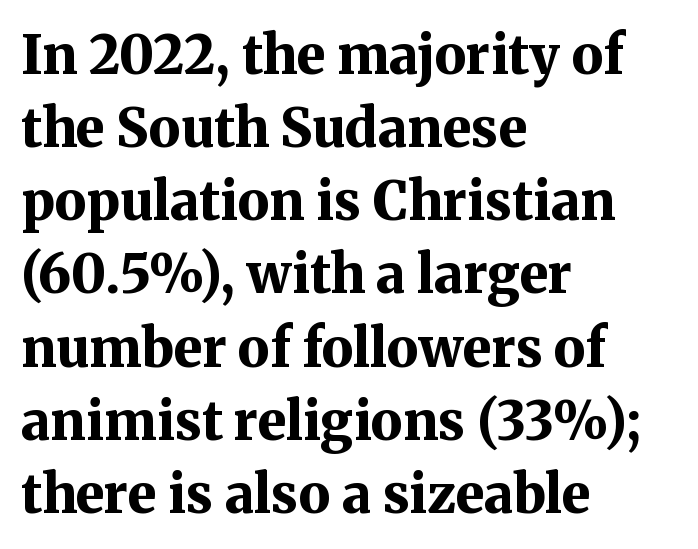
The image shows 53 px bold serif type, upright; set left-aligned, normal line spacing (1.38x), normal letter spacing, not underlined; medium stroke contrast and a medium x-height.
